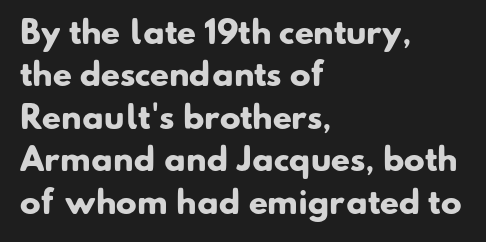
Q: Is the text bold? A: Yes.
Q: Is the typeface a serif or a sans-serif typeface? A: Sans-serif.
Q: Is the text underlined? A: No.
Q: How is the paragraph aligned? A: Left-aligned.
Q: Is the spacing between letters normal or unusually wide? A: Normal.
Q: Is the spacing between lines tight, normal or loose? A: Normal.
Q: Width (condensed, normal, or wide)? A: Normal.
Q: Stroke contrast? A: Low.
Q: x-height? A: Small.
Q: Monospaced? A: No.
